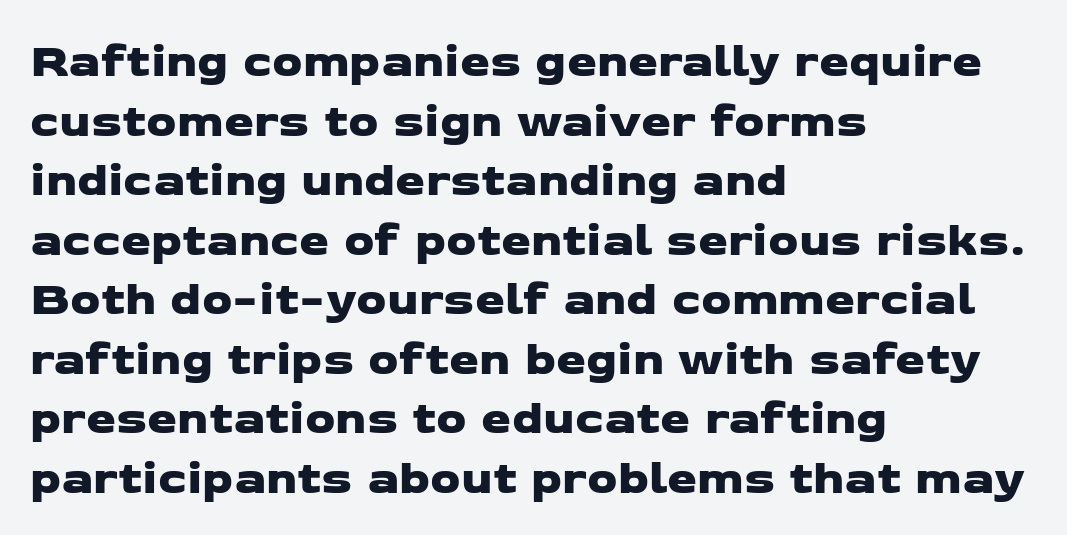
Q: Is the typeface a serif or a sans-serif typeface? A: Sans-serif.
Q: Is the text underlined? A: No.
Q: How is the paragraph aligned? A: Left-aligned.
Q: Is the spacing between letters normal or unusually wide? A: Normal.
Q: Width (condensed, normal, or wide)? A: Wide.
Q: Stroke contrast? A: Low.
Q: x-height? A: Medium.
Q: Monospaced? A: No.
